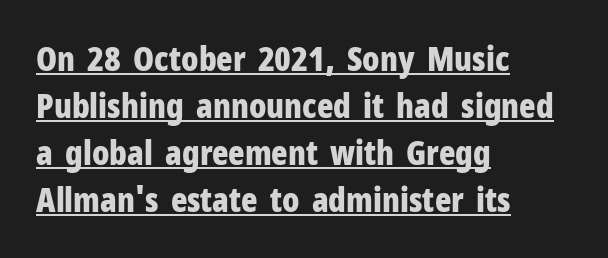
Nope, not italic — everything's standing straight. The rendering shows plain stroke endings on the letterforms — a sans-serif design. Horizontally, the lines are justified to the leading edge only. The font is running at its bold setting.
